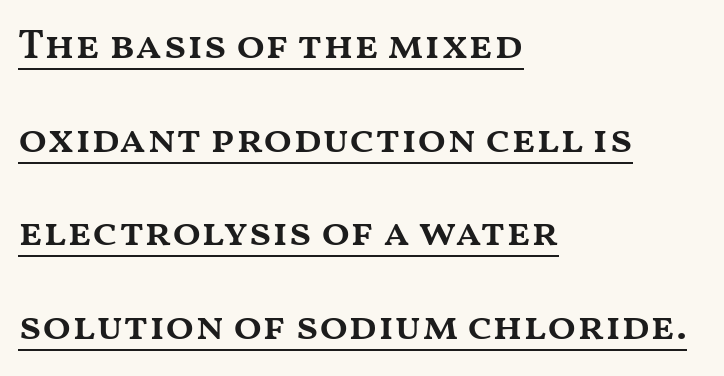
The image shows 42 px semibold, wide type, upright; set left-aligned, loose line spacing (2.23x), normal letter spacing, underlined; medium stroke contrast and a medium x-height.
